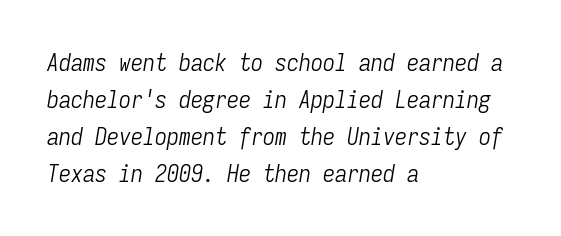
{"italic": "yes", "lean": "right", "slant_degrees": 9, "bold": "no", "underline": "no", "align": "left", "line_spacing": "normal", "line_spacing_ratio": 1.54, "letter_spacing": "normal", "letter_spacing_em": 0.0, "glyph_px": 24}
